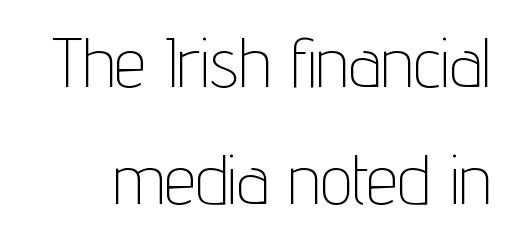
Q: Is the text bold? A: No.
Q: Is the text italic (slanted)? A: No, it is upright.
Q: Is the typeface a serif or a sans-serif typeface? A: Sans-serif.
Q: Is the text underlined? A: No.
Q: Is the spacing between letters normal or unusually wide? A: Normal.
Q: Is the spacing between lines tight, normal or loose? A: Normal.
Q: Width (condensed, normal, or wide)? A: Condensed.
Q: Stroke contrast? A: Low.
Q: x-height? A: Medium.
Q: Monospaced? A: No.
